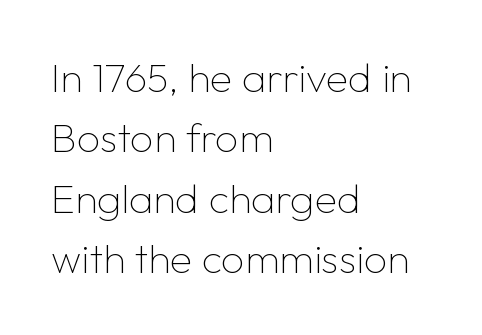
The image shows 41 px thin sans-serif type, upright; set left-aligned, normal line spacing (1.47x), normal letter spacing, not underlined; low stroke contrast and a medium x-height.
